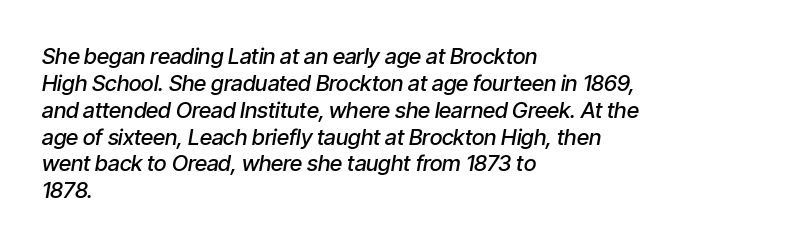
Q: Is the text bold? A: Semi-bold.
Q: Is the text italic (slanted)? A: Yes, it leans right by about 9 degrees.
Q: Is the text underlined? A: No.
Q: How is the paragraph aligned? A: Left-aligned.
Q: Is the spacing between letters normal or unusually wide? A: Normal.
